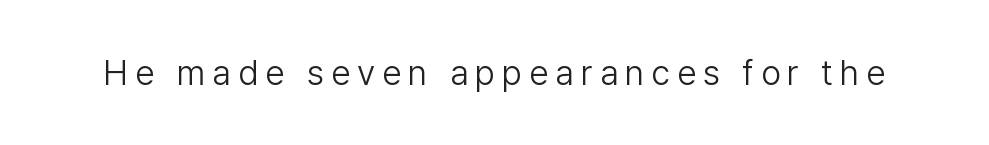
Q: Is the text bold? A: No.
Q: Is the text italic (slanted)? A: No, it is upright.
Q: Is the typeface a serif or a sans-serif typeface? A: Sans-serif.
Q: Is the text underlined? A: No.
Q: Is the spacing between letters normal or unusually wide? A: Unusually wide.
Q: Width (condensed, normal, or wide)? A: Normal.
Q: Stroke contrast? A: Low.
Q: x-height? A: Medium.
Q: Monospaced? A: No.
